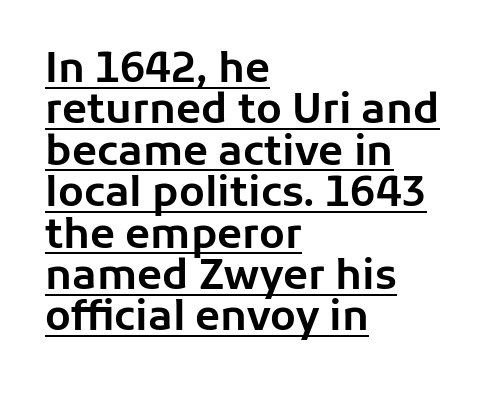
The image shows 41 px sans-serif type, upright; set left-aligned, tight line spacing (1.01x), normal letter spacing, underlined; low stroke contrast and a medium x-height.
